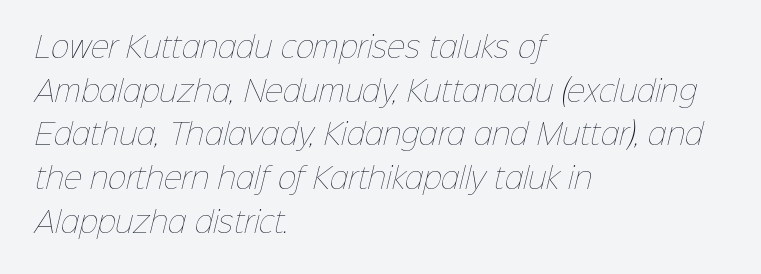
{"bold": "no", "weight": "thin", "width": "normal", "stroke_contrast": "low", "x_height": "medium", "monospaced": "no", "underline": "no", "align": "left", "line_spacing": "normal", "line_spacing_ratio": 1.56, "letter_spacing": "normal", "letter_spacing_em": 0.0, "glyph_px": 28}
